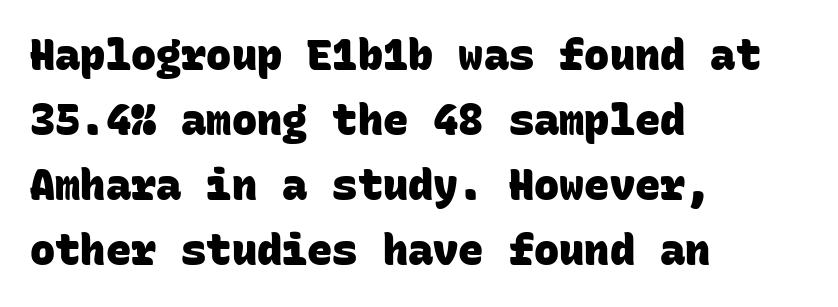
Q: Is the text bold? A: Yes.
Q: Is the typeface a serif or a sans-serif typeface? A: Sans-serif.
Q: Is the text underlined? A: No.
Q: How is the paragraph aligned? A: Left-aligned.
Q: Is the spacing between letters normal or unusually wide? A: Normal.
Q: Is the spacing between lines tight, normal or loose? A: Normal.
Q: Width (condensed, normal, or wide)? A: Normal.
Q: Stroke contrast? A: Low.
Q: x-height? A: Large.
Q: Monospaced? A: Yes.
